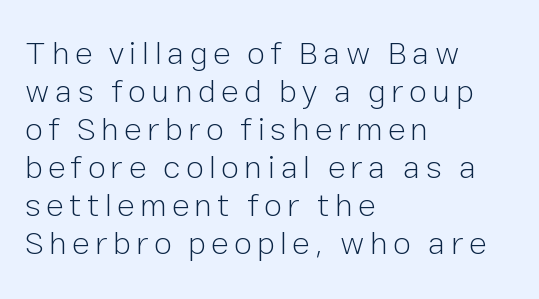
Q: Is the text bold? A: No.
Q: Is the text italic (slanted)? A: No, it is upright.
Q: Is the typeface a serif or a sans-serif typeface? A: Sans-serif.
Q: Is the text underlined? A: No.
Q: How is the paragraph aligned? A: Left-aligned.
Q: Is the spacing between lines tight, normal or loose? A: Tight.
Q: Width (condensed, normal, or wide)? A: Normal.
Q: Stroke contrast? A: Low.
Q: x-height? A: Medium.
Q: Monospaced? A: No.
